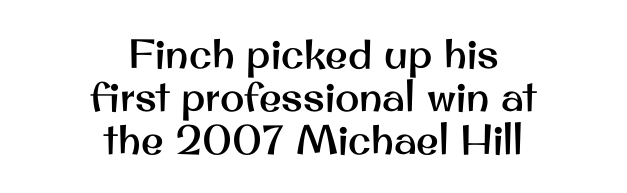
The image shows 41 px sans-serif type, upright; set centered, tight line spacing (1.05x), normal letter spacing, not underlined; medium stroke contrast and a small x-height.
